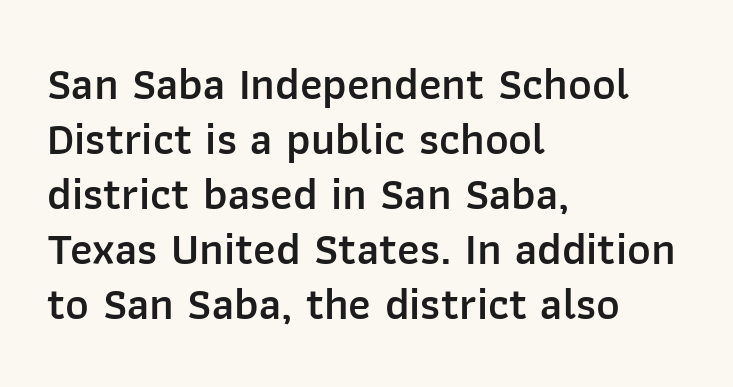
Q: Is the text bold? A: Semi-bold.
Q: Is the text italic (slanted)? A: No, it is upright.
Q: Is the typeface a serif or a sans-serif typeface? A: Sans-serif.
Q: Is the text underlined? A: No.
Q: How is the paragraph aligned? A: Left-aligned.
Q: Is the spacing between letters normal or unusually wide? A: Normal.
Q: Width (condensed, normal, or wide)? A: Normal.
Q: Stroke contrast? A: Low.
Q: x-height? A: Medium.
Q: Monospaced? A: No.
